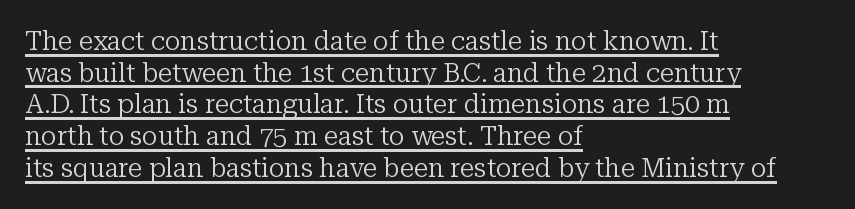
Does the lettering tilt? It doesn't — this is upright. The passage shown is underscored from start to finish. These lines are set flush left with a ragged right edge. Unbolded letterforms with no extra heft.
